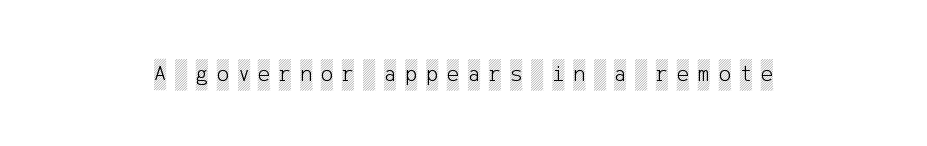
The image shows 23 px text type, upright; set unusually wide letter spacing (+0.38 em), not underlined.
